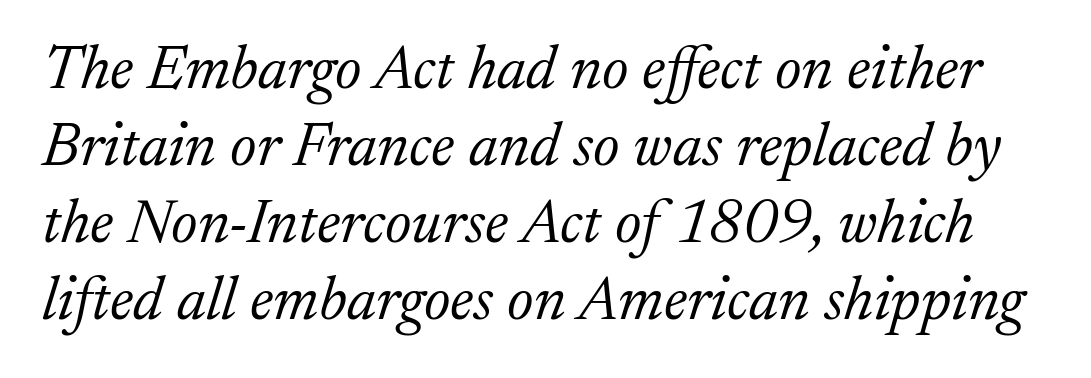
Every character sits at an angle, as italics do. Each word holds together tightly as a unit, with standard inter-letter gaps. The characters are drawn with everyday or finer stroke widths. The face used here is seriffed, in the tradition of book romans. You could not count columns in this text — the font is proportionally spaced.
